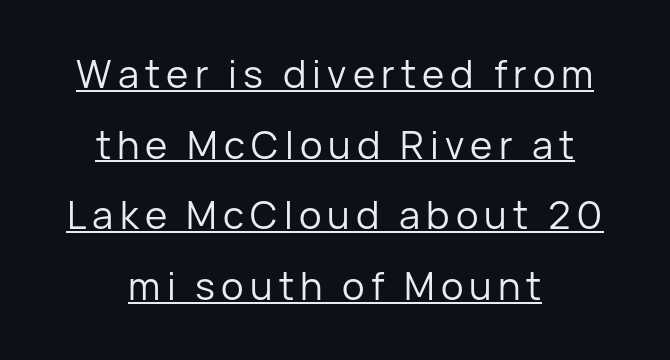
Q: Is the text bold? A: No.
Q: Is the text italic (slanted)? A: No, it is upright.
Q: Is the typeface a serif or a sans-serif typeface? A: Sans-serif.
Q: Is the text underlined? A: Yes.
Q: How is the paragraph aligned? A: Centered.
Q: Width (condensed, normal, or wide)? A: Normal.
Q: Stroke contrast? A: Low.
Q: x-height? A: Medium.
Q: Monospaced? A: No.
